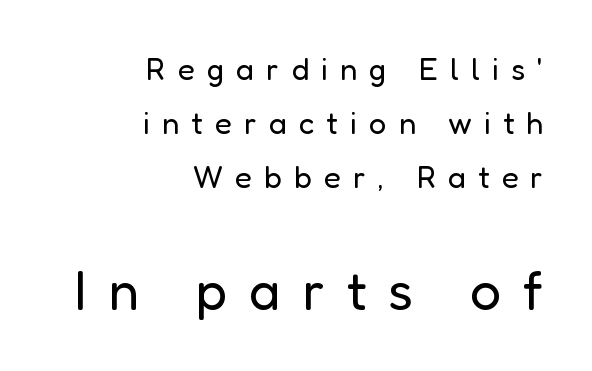
Q: Is the text bold? A: No.
Q: Is the text italic (slanted)? A: No, it is upright.
Q: Is the typeface a serif or a sans-serif typeface? A: Sans-serif.
Q: Is the text underlined? A: No.
Q: How is the paragraph aligned? A: Right-aligned.
Q: Is the spacing between letters normal or unusually wide? A: Unusually wide.
Q: Which block of text is set in a larger size, the first (top) or the second (bottom)? A: The second (bottom) one.
Q: Width (condensed, normal, or wide)? A: Normal.
Q: Stroke contrast? A: Low.
Q: x-height? A: Medium.
Q: Monospaced? A: No.
